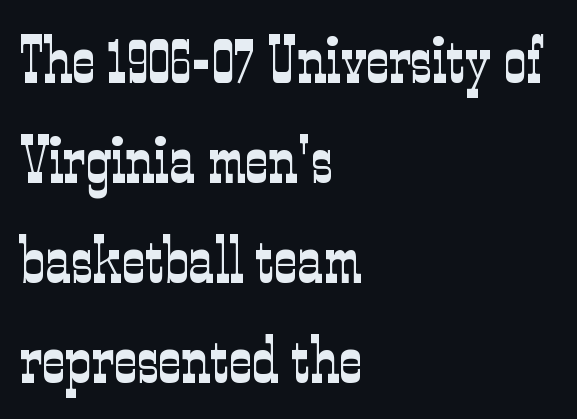
The image shows 64 px light, condensed serif type, upright; set left-aligned, normal line spacing (1.56x), normal letter spacing, not underlined; low stroke contrast and a medium x-height.
